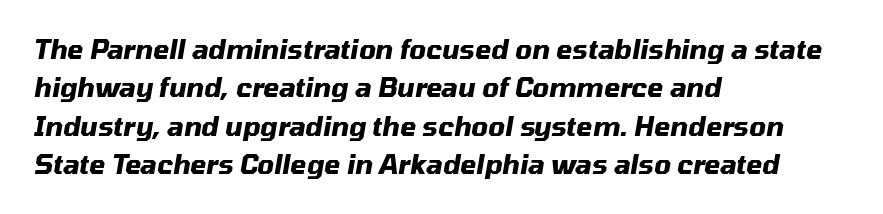
Q: Is the text bold? A: Yes.
Q: Is the text italic (slanted)? A: Yes, it leans right by about 10 degrees.
Q: Is the text underlined? A: No.
Q: How is the paragraph aligned? A: Left-aligned.
Q: Is the spacing between letters normal or unusually wide? A: Normal.
Q: Is the spacing between lines tight, normal or loose? A: Normal.
